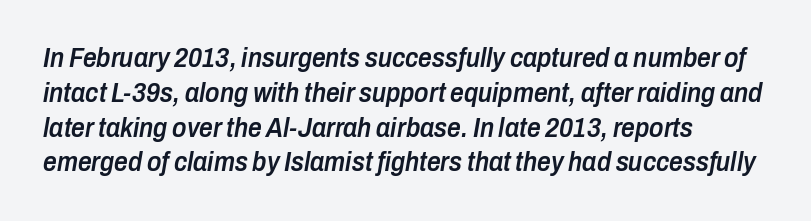
The image shows 27 px text type, italic (leaning right); set left-aligned, normal line spacing (1.29x), normal letter spacing, not underlined.
